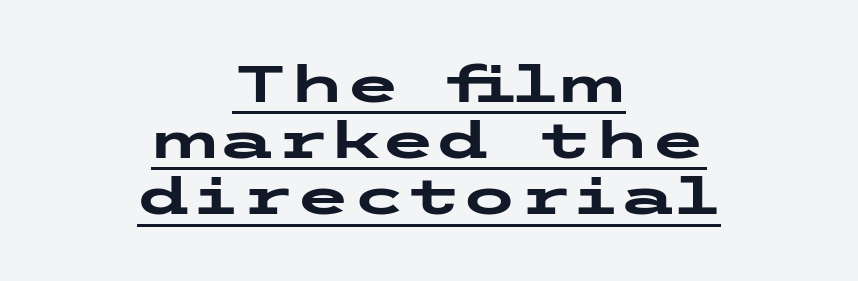
Each word holds together tightly as a unit, with standard inter-letter gaps. You can tell from the bare stems that sans-serif type was used. Pretty heavy lettering here — definitely bold. This is the regular roman posture of the typeface. Caption: multi-line text, centered on the measure. A continuous stroke trails under the words, as in a hyperlink.
